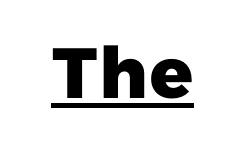
A continuous stroke trails under the words, as in a hyperlink. Caption: standard tracking, unaltered. Varying glyph widths throughout — classic text-font behaviour. These words are printed bold, with thick strokes throughout. The characters display no serif detailing; their extremities are plain.
